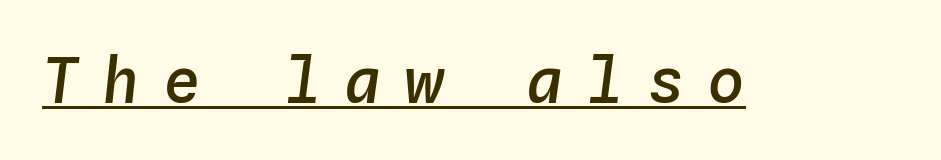
{"italic": "yes", "lean": "right", "slant_degrees": 4, "bold": "semi", "weight": "semibold", "width": "normal", "stroke_contrast": "low", "x_height": "medium", "monospaced": "yes", "underline": "yes", "letter_spacing": "wide", "letter_spacing_em": 0.36, "glyph_px": 63}
